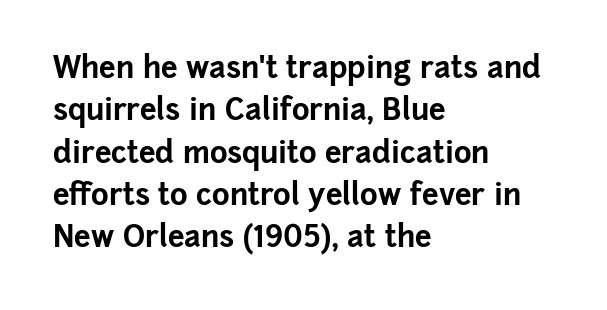
{"serif": "no", "italic": "no", "bold": "yes", "weight": "bold", "width": "normal", "stroke_contrast": "low", "x_height": "medium", "monospaced": "no", "underline": "no", "align": "left", "line_spacing": "normal", "line_spacing_ratio": 1.41, "letter_spacing": "normal", "letter_spacing_em": 0.0, "glyph_px": 30}
